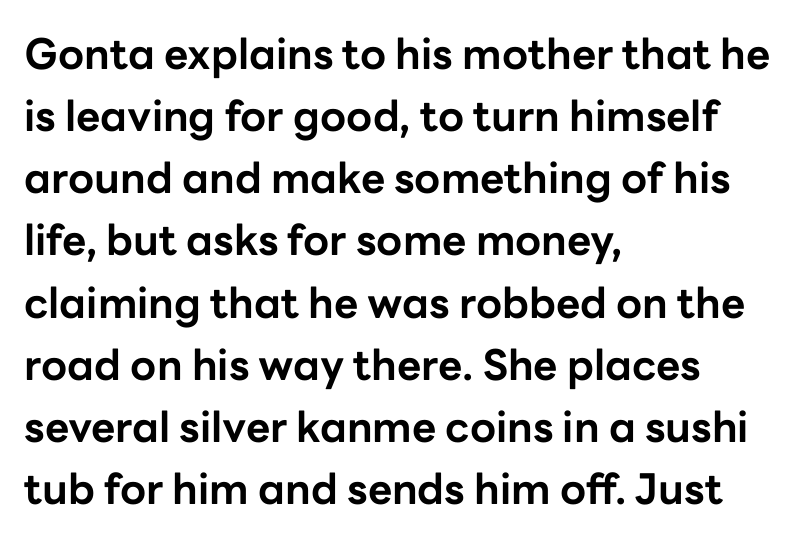
The image shows 42 px bold sans-serif type, upright; set left-aligned, normal line spacing (1.48x), normal letter spacing, not underlined; low stroke contrast and a medium x-height.
